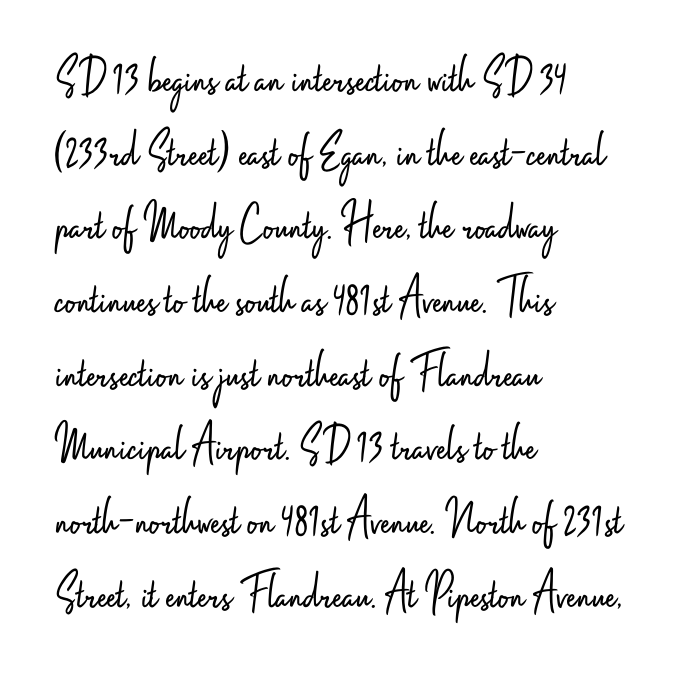
{"serif": "no", "bold": "no", "weight": "light", "width": "condensed", "stroke_contrast": "low", "x_height": "small", "monospaced": "no", "underline": "no", "align": "left", "line_spacing": "normal", "line_spacing_ratio": 1.39, "letter_spacing": "normal", "letter_spacing_em": 0.0, "glyph_px": 53}
